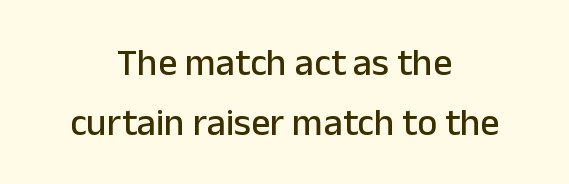
This is roman type, the default non-slanted kind. Whoever set this chose a conventional vertical rhythm. Unmarked baselines from the first word to the last. The passage is arranged like a title page — every line centered.
